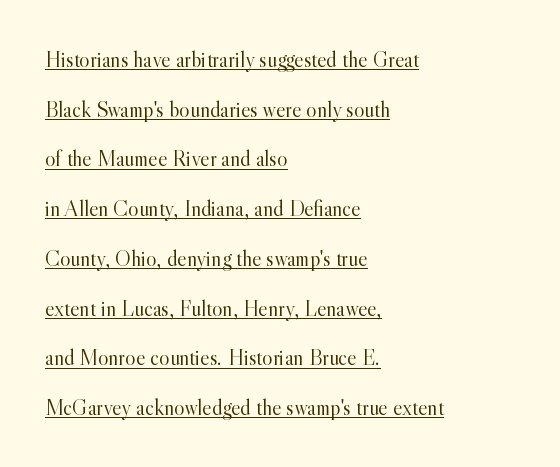
{"italic": "no", "bold": "no", "underline": "yes", "align": "left", "line_spacing": "loose", "line_spacing_ratio": 2.26, "letter_spacing": "normal", "letter_spacing_em": 0.0, "glyph_px": 22}
